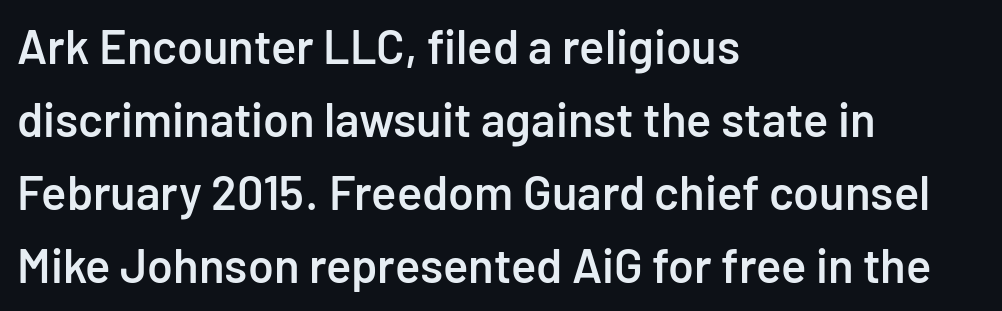
{"serif": "no", "italic": "no", "bold": "semi", "weight": "semibold", "width": "normal", "stroke_contrast": "low", "x_height": "medium", "monospaced": "no", "underline": "no", "align": "left", "line_spacing": "normal", "line_spacing_ratio": 1.55, "letter_spacing": "normal", "letter_spacing_em": 0.0, "glyph_px": 47}
